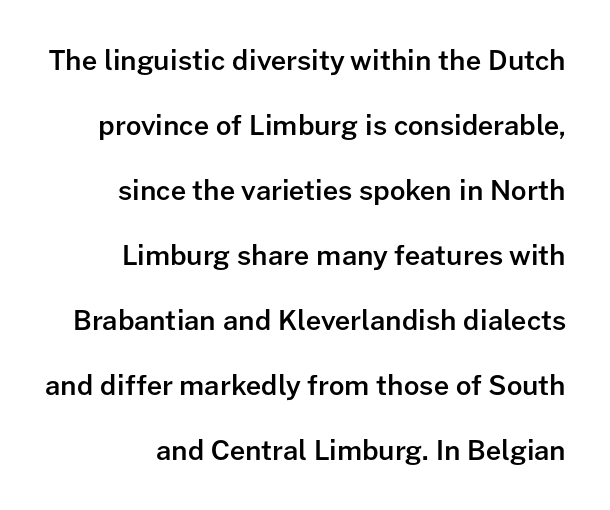
Q: Is the text bold? A: Semi-bold.
Q: Is the text italic (slanted)? A: No, it is upright.
Q: Is the text underlined? A: No.
Q: Is the spacing between letters normal or unusually wide? A: Normal.
Q: Is the spacing between lines tight, normal or loose? A: Loose.
